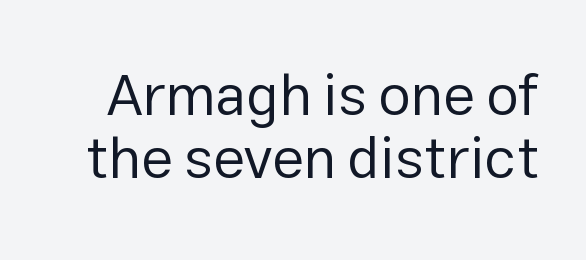
Q: Is the text bold? A: No.
Q: Is the text italic (slanted)? A: No, it is upright.
Q: Is the typeface a serif or a sans-serif typeface? A: Sans-serif.
Q: Is the text underlined? A: No.
Q: Is the spacing between letters normal or unusually wide? A: Normal.
Q: Is the spacing between lines tight, normal or loose? A: Tight.
Q: Width (condensed, normal, or wide)? A: Normal.
Q: Stroke contrast? A: Low.
Q: x-height? A: Medium.
Q: Monospaced? A: No.
